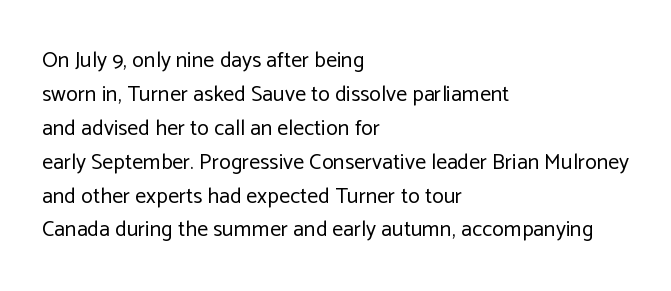
The image shows 22 px text type, upright; set left-aligned, normal line spacing (1.54x), normal letter spacing, not underlined.
